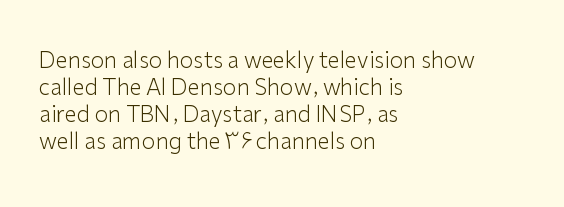
Beneath every word, the page is bare. The lettering holds an erect, upright posture throughout. Caption: face not bold, strokes unweighted. The gaps between neighbouring characters are ordinary and unremarkable.
